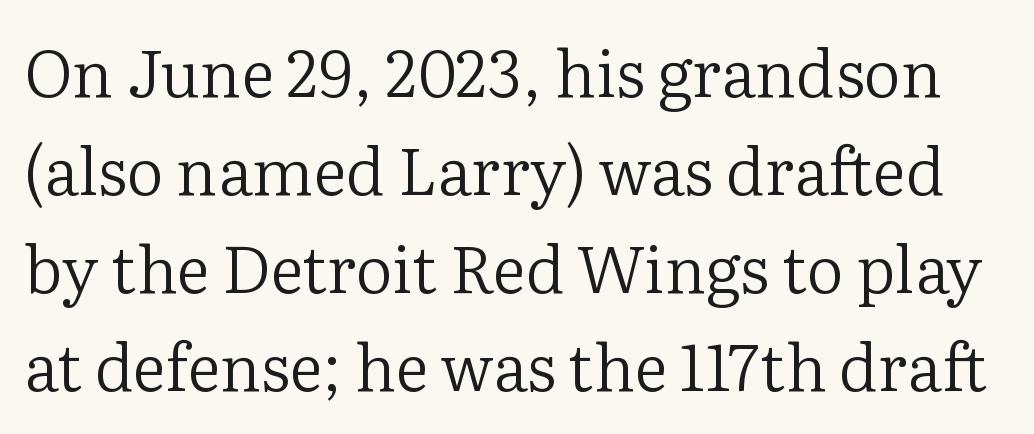
The image shows 65 px regular-weight serif type, upright; set normal line spacing (1.51x), normal letter spacing, not underlined; low stroke contrast and a medium x-height.
